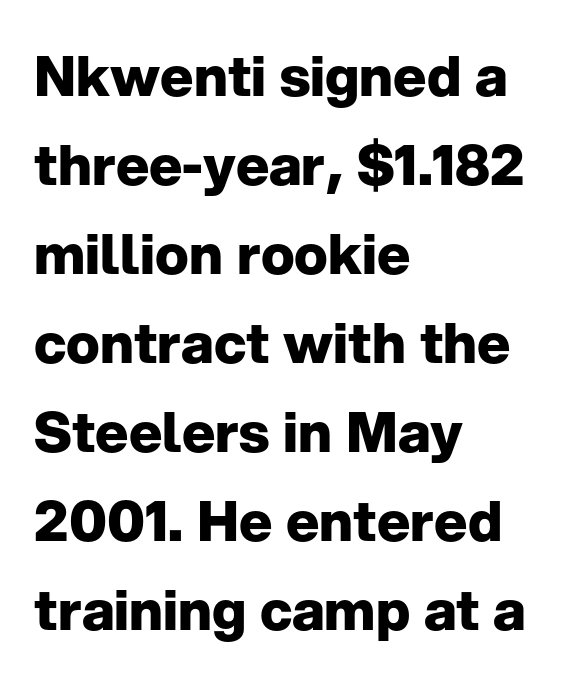
Q: Is the text bold? A: Yes.
Q: Is the text italic (slanted)? A: No, it is upright.
Q: Is the typeface a serif or a sans-serif typeface? A: Sans-serif.
Q: Is the text underlined? A: No.
Q: How is the paragraph aligned? A: Left-aligned.
Q: Is the spacing between letters normal or unusually wide? A: Normal.
Q: Is the spacing between lines tight, normal or loose? A: Normal.
Q: Width (condensed, normal, or wide)? A: Normal.
Q: Stroke contrast? A: Low.
Q: x-height? A: Medium.
Q: Monospaced? A: No.
